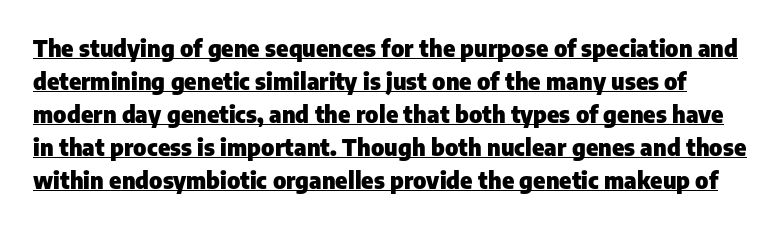
Q: Is the text bold? A: Yes.
Q: Is the text italic (slanted)? A: No, it is upright.
Q: Is the text underlined? A: Yes.
Q: Is the spacing between letters normal or unusually wide? A: Normal.
Q: Is the spacing between lines tight, normal or loose? A: Normal.
